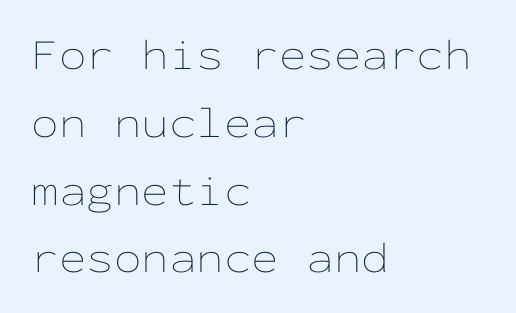
{"italic": "no", "bold": "no", "weight": "thin", "width": "wide", "stroke_contrast": "low", "x_height": "medium", "monospaced": "yes", "underline": "no", "align": "left", "line_spacing": "normal", "line_spacing_ratio": 1.54, "letter_spacing": "normal", "letter_spacing_em": 0.0, "glyph_px": 44}
